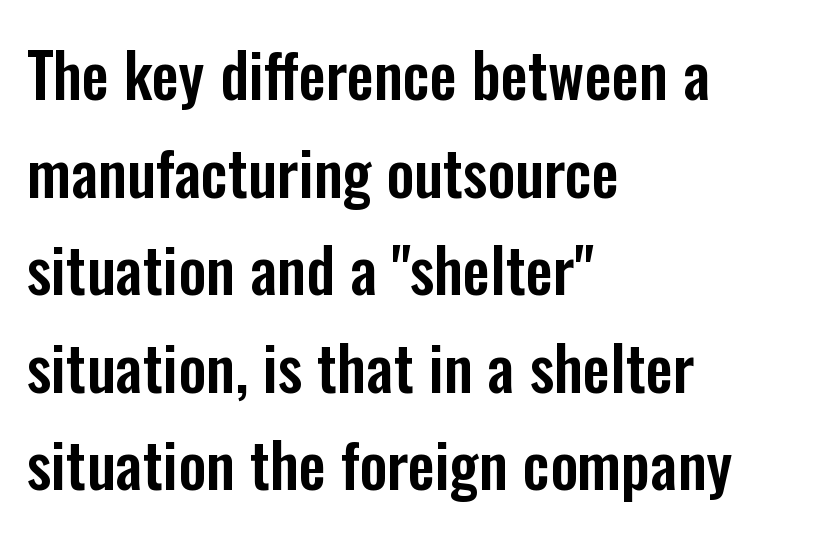
Think of a printed novel: that variable character pitch is what you see here. The type sits square on the baseline with zero lean. Note: no serifs on the glyphs. Leading: standard.
